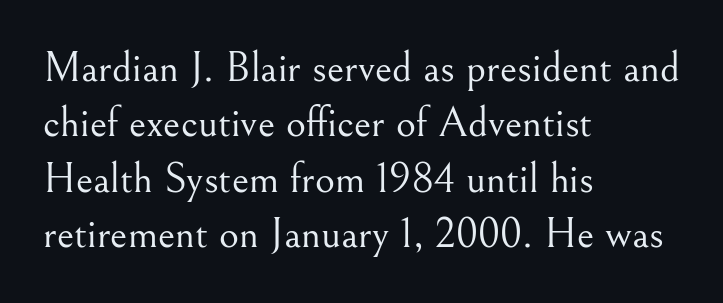
{"serif": "yes", "italic": "no", "bold": "no", "weight": "light", "width": "normal", "stroke_contrast": "medium", "x_height": "small", "monospaced": "no", "underline": "no", "align": "left", "line_spacing": "normal", "line_spacing_ratio": 1.29, "letter_spacing": "normal", "letter_spacing_em": 0.0, "glyph_px": 43}
